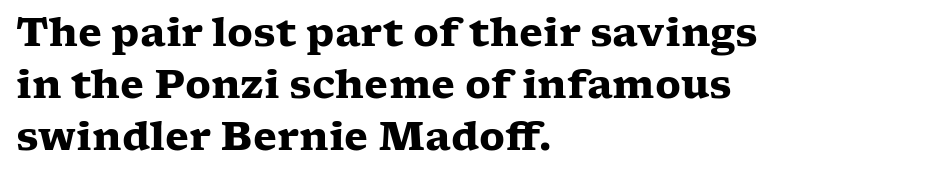
Are there feet on the stems? There are — it's a serif. The face used here is rendered with its standard letterfit. Nobody drew a line under any word here. The rendering anchors every line to the left-hand side.
